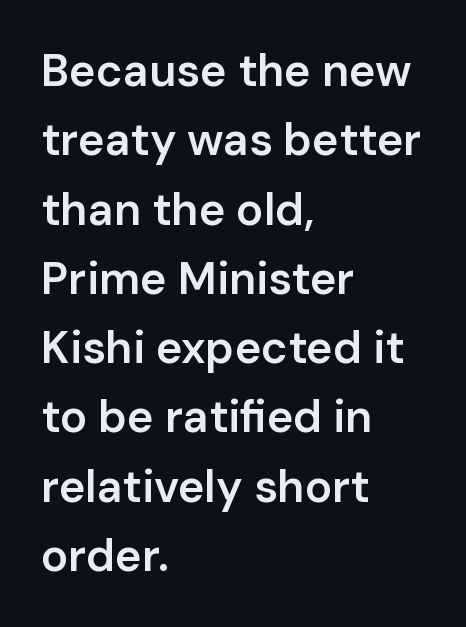
Q: Is the text bold? A: Semi-bold.
Q: Is the text italic (slanted)? A: No, it is upright.
Q: Is the typeface a serif or a sans-serif typeface? A: Sans-serif.
Q: Is the text underlined? A: No.
Q: How is the paragraph aligned? A: Left-aligned.
Q: Is the spacing between letters normal or unusually wide? A: Normal.
Q: Is the spacing between lines tight, normal or loose? A: Normal.
Q: Width (condensed, normal, or wide)? A: Normal.
Q: Stroke contrast? A: Low.
Q: x-height? A: Medium.
Q: Monospaced? A: No.
